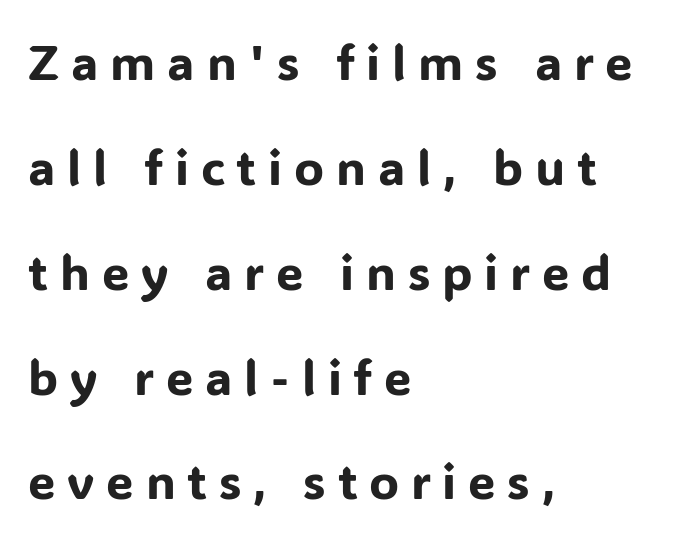
The image shows 49 px sans-serif type, upright; set left-aligned, loose line spacing (2.14x), unusually wide letter spacing (+0.24 em), not underlined; low stroke contrast and a medium x-height.
